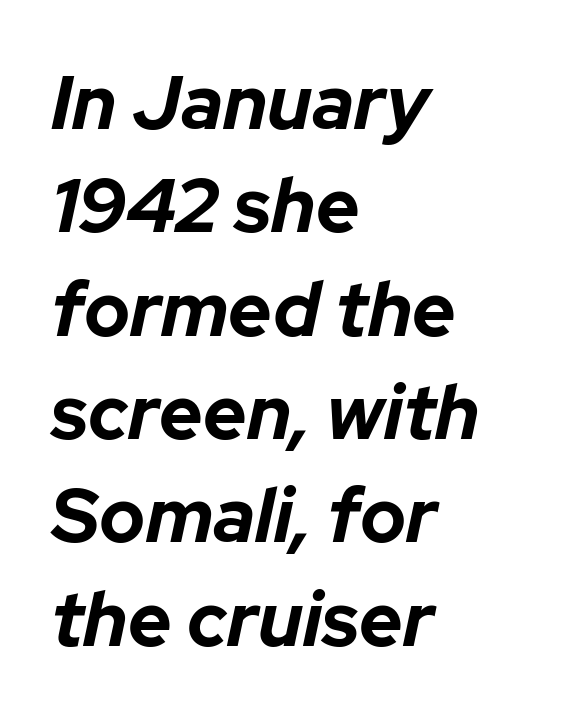
Horizontal bands of white between lines are of average thickness. The passage shown is typed in a proportional face where columns would drift. Weight check: bold — yes, fully. The line texture is even and compact thanks to regular tracking.
